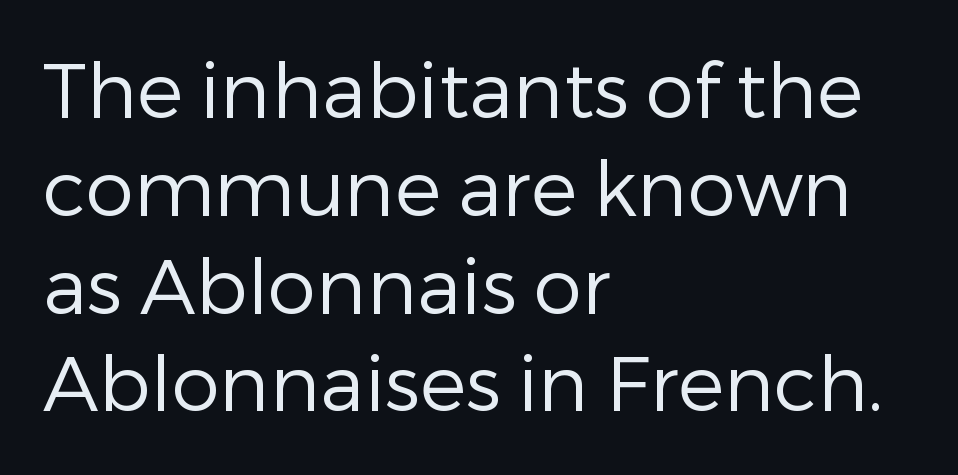
The image shows 77 px regular-weight sans-serif type, upright; set left-aligned, normal line spacing (1.27x), normal letter spacing, not underlined; low stroke contrast and a medium x-height.
